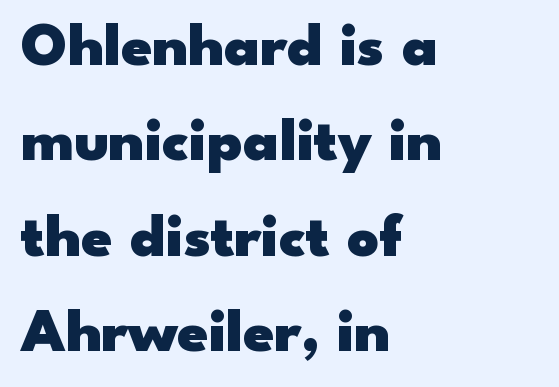
The letters advance in unequal steps, a hallmark of proportional type. Rows of type keep a routine distance in the vertical direction. The letters sit at their default tracking, neither squeezed nor spread. A clean baseline with only descenders dipping below it. Caption: bold face, heavy strokes. This rendering employs a face without finishing strokes, i.e., a sans-serif.
